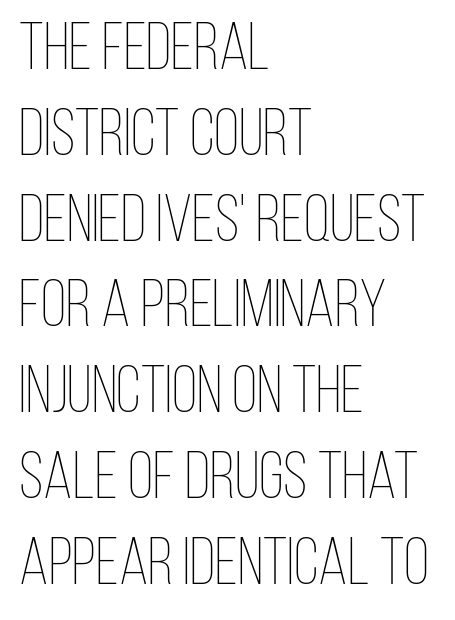
Q: Is the text bold? A: No.
Q: Is the text italic (slanted)? A: No, it is upright.
Q: Is the text underlined? A: No.
Q: How is the paragraph aligned? A: Left-aligned.
Q: Is the spacing between letters normal or unusually wide? A: Normal.
Q: Is the spacing between lines tight, normal or loose? A: Normal.
Q: Width (condensed, normal, or wide)? A: Condensed.
Q: Stroke contrast? A: Low.
Q: x-height? A: Large.
Q: Monospaced? A: No.
